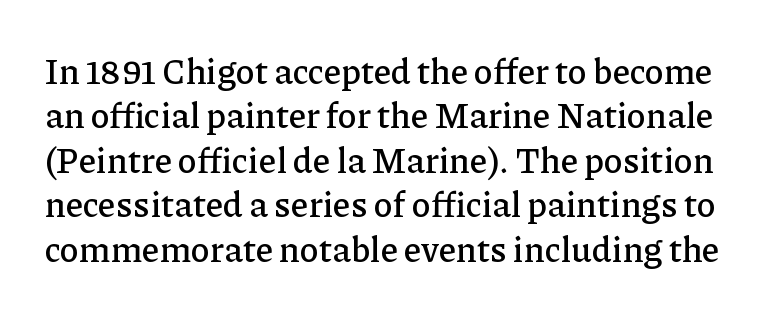
{"serif": "yes", "italic": "no", "width": "normal", "stroke_contrast": "low", "x_height": "medium", "monospaced": "no", "underline": "no", "line_spacing": "normal", "line_spacing_ratio": 1.27, "letter_spacing": "normal", "letter_spacing_em": 0.0, "glyph_px": 35}
